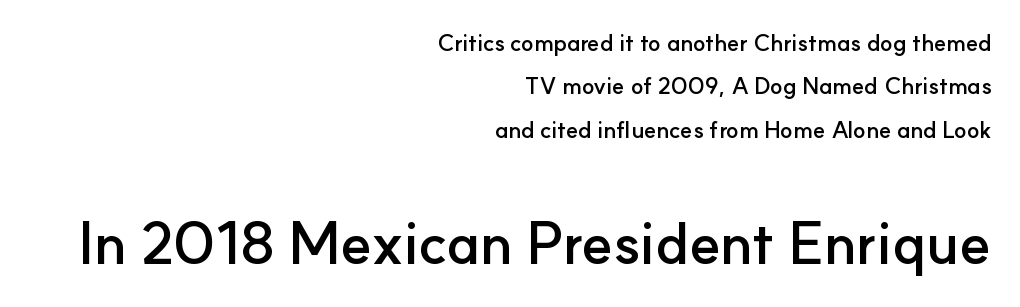
Q: Is the text bold? A: Yes.
Q: Is the text italic (slanted)? A: No, it is upright.
Q: Is the typeface a serif or a sans-serif typeface? A: Sans-serif.
Q: Is the text underlined? A: No.
Q: How is the paragraph aligned? A: Right-aligned.
Q: Is the spacing between letters normal or unusually wide? A: Normal.
Q: Which block of text is set in a larger size, the first (top) or the second (bottom)? A: The second (bottom) one.
Q: Width (condensed, normal, or wide)? A: Normal.
Q: Stroke contrast? A: Low.
Q: x-height? A: Small.
Q: Monospaced? A: No.
